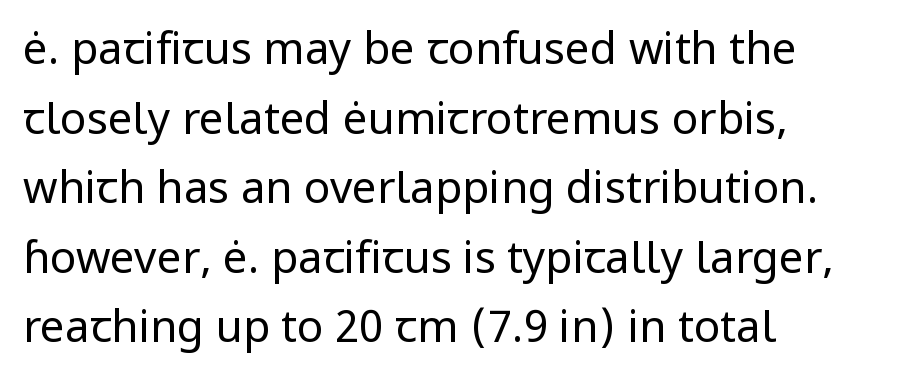
Q: Is the text bold? A: No.
Q: Is the text italic (slanted)? A: No, it is upright.
Q: Is the typeface a serif or a sans-serif typeface? A: Sans-serif.
Q: Is the text underlined? A: No.
Q: How is the paragraph aligned? A: Left-aligned.
Q: Is the spacing between letters normal or unusually wide? A: Normal.
Q: Is the spacing between lines tight, normal or loose? A: Normal.
Q: Width (condensed, normal, or wide)? A: Normal.
Q: Stroke contrast? A: Low.
Q: x-height? A: Medium.
Q: Monospaced? A: No.
